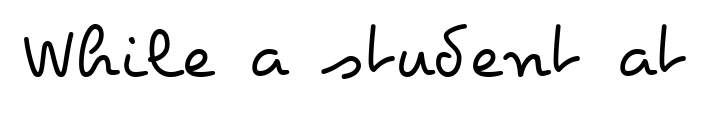
The image shows 77 px regular-weight, wide type, upright; set normal letter spacing, not underlined; low stroke contrast and a small x-height.
